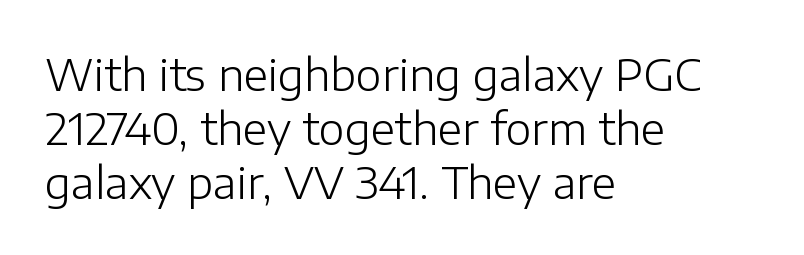
This sample is left-justified, so line endings fall wherever the words run out. Weight: not bold — regular or lighter. The letters stand straight up with perfectly vertical stems. Does the type have serifs? No, each stem ends abruptly.
